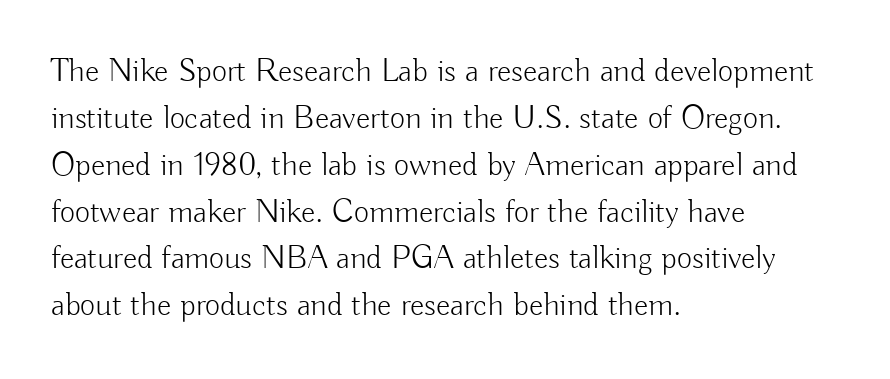
{"serif": "no", "italic": "no", "bold": "no", "weight": "light", "width": "normal", "stroke_contrast": "low", "x_height": "small", "monospaced": "no", "underline": "no", "align": "left", "line_spacing": "normal", "line_spacing_ratio": 1.42, "letter_spacing": "normal", "letter_spacing_em": 0.0, "glyph_px": 33}
